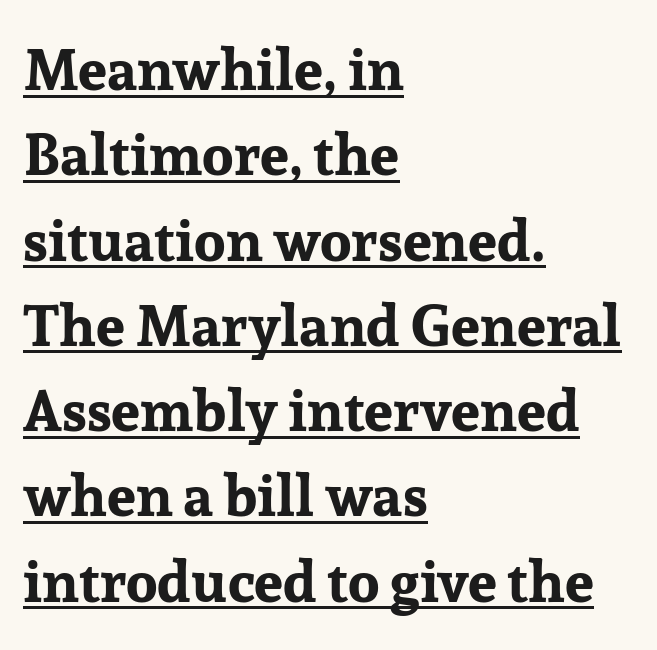
The image shows 58 px bold serif type, upright; set left-aligned, normal line spacing (1.47x), normal letter spacing, underlined; low stroke contrast and a medium x-height.
